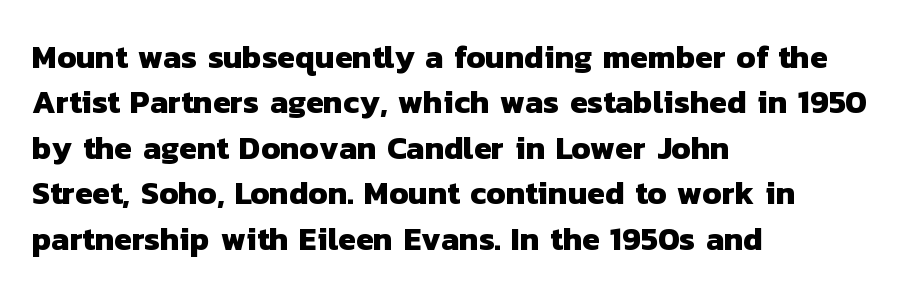
{"serif": "no", "bold": "yes", "weight": "heavy", "width": "normal", "stroke_contrast": "low", "x_height": "medium", "monospaced": "no", "underline": "no", "align": "left", "line_spacing": "normal", "line_spacing_ratio": 1.42, "letter_spacing": "normal", "letter_spacing_em": 0.0, "glyph_px": 32}
